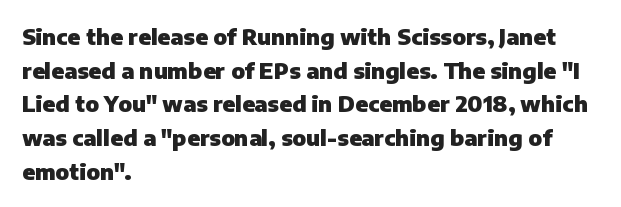
The image shows 22 px bold type, upright; set left-aligned, normal line spacing (1.53x), normal letter spacing, not underlined.
